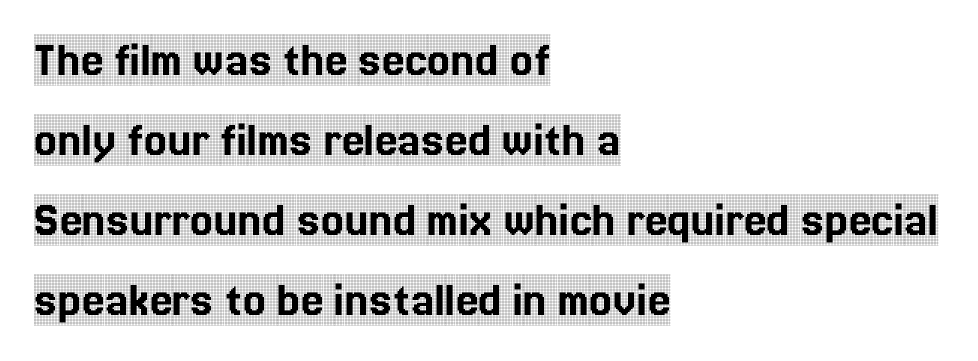
Vertically, the passage feels balanced, rows spaced as you'd expect. Is this a fixed-width face? No — the glyphs have proportional, varying widths. Posture: vertical. Look at the bottom of the vertical strokes: they flare into serifs here.
